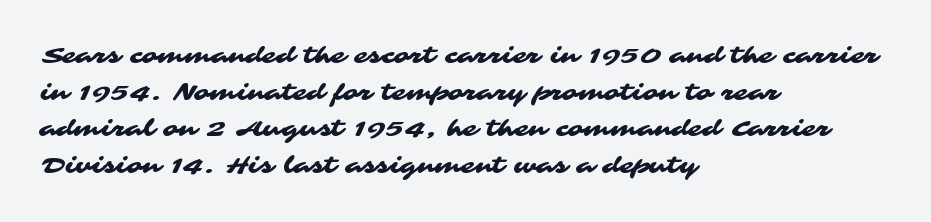
The image shows 23 px text type; set left-aligned, normal line spacing (1.59x), normal letter spacing, not underlined.
